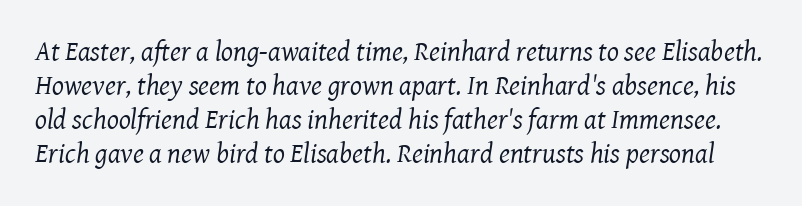
The image shows 28 px regular-weight serif type, italic (leaning right); set line spacing 1.22x, normal letter spacing, not underlined; medium stroke contrast and a medium x-height.
